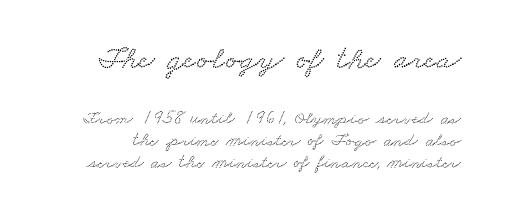
{"serif": "yes", "width": "wide", "stroke_contrast": "low", "x_height": "small", "monospaced": "no", "underline": "no", "line_spacing_ratio": 1.16, "letter_spacing": "normal", "letter_spacing_em": 0.0, "larger_block": "first", "size_ratio": 1.74, "glyph_px": 33}
